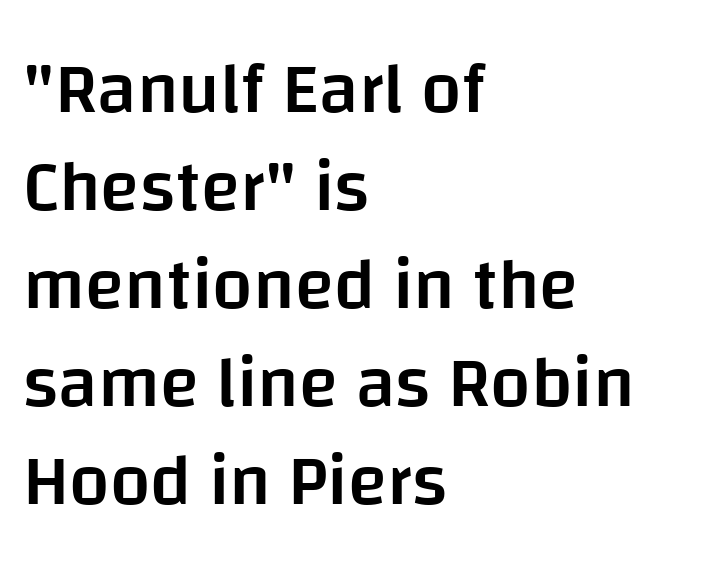
The image shows 72 px semibold sans-serif type, upright; set left-aligned, normal line spacing (1.36x), normal letter spacing, not underlined; low stroke contrast and a large x-height.
